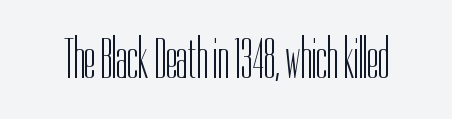
The image shows 57 px light, condensed sans-serif type, upright; set normal letter spacing, not underlined; low stroke contrast and a medium x-height.
